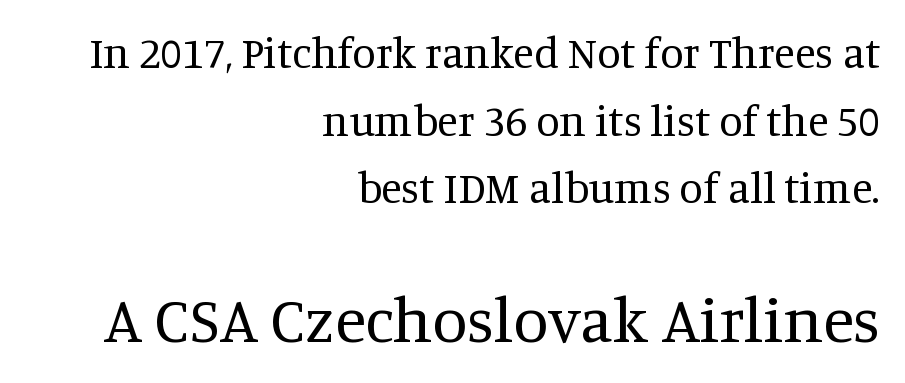
{"serif": "yes", "italic": "no", "bold": "no", "weight": "regular", "width": "normal", "stroke_contrast": "medium", "x_height": "large", "monospaced": "no", "underline": "no", "align": "right", "line_spacing": "normal", "line_spacing_ratio": 1.57, "letter_spacing": "normal", "letter_spacing_em": 0.0, "larger_block": "second", "size_ratio": 1.49, "glyph_px": 64}
